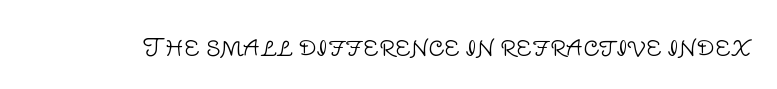
Q: Is the text bold? A: No.
Q: Is the text italic (slanted)? A: Yes.
Q: Is the text underlined? A: No.
Q: Is the spacing between letters normal or unusually wide? A: Normal.
